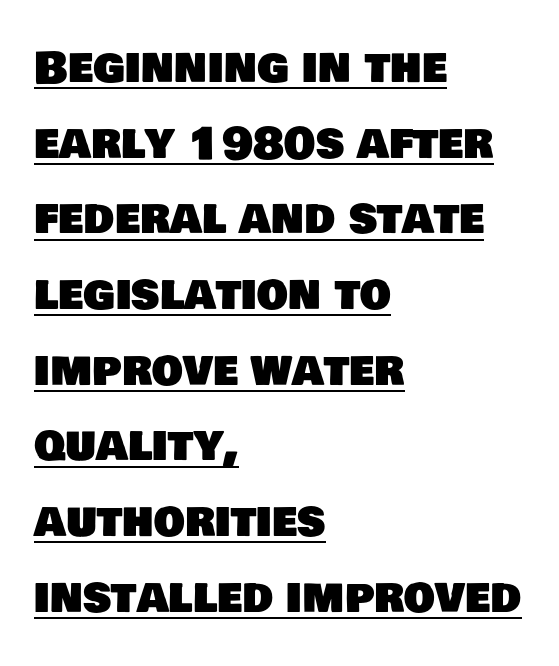
Q: Is the typeface a serif or a sans-serif typeface? A: Sans-serif.
Q: Is the text underlined? A: Yes.
Q: How is the paragraph aligned? A: Left-aligned.
Q: Is the spacing between letters normal or unusually wide? A: Normal.
Q: Width (condensed, normal, or wide)? A: Normal.
Q: Stroke contrast? A: Low.
Q: x-height? A: Large.
Q: Monospaced? A: No.
